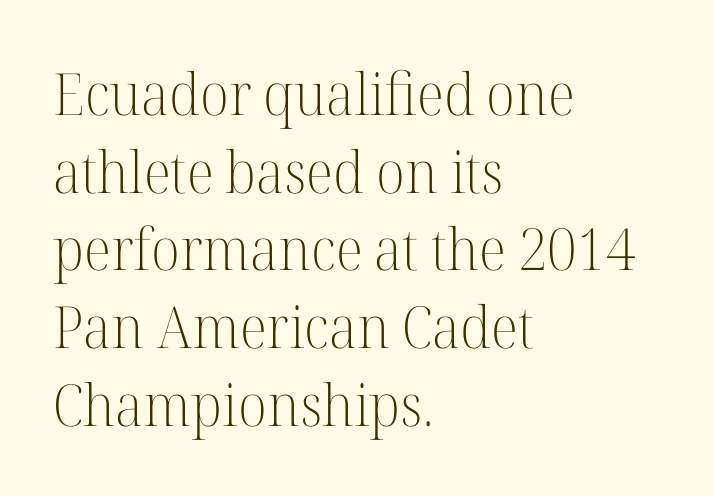
The specimen omits any rule beneath the text block's lines. Is the block centered? No — it sits flush against the left margin. This rendering employs a face with finishing strokes, i.e., a serif. Stroke mass is kept to a normal reading level or below. Character widths vary here, with narrow letters taking less room than wide ones. The block of text has a typical density, with ordinary space between rows.
